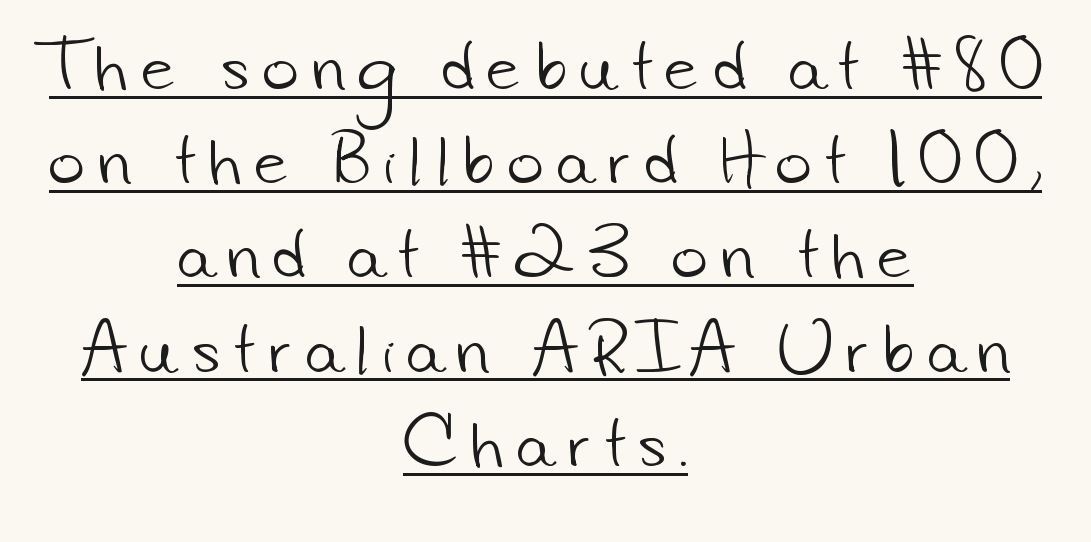
Q: Is the text bold? A: No.
Q: Is the typeface a serif or a sans-serif typeface? A: Sans-serif.
Q: Is the text underlined? A: Yes.
Q: How is the paragraph aligned? A: Centered.
Q: Is the spacing between letters normal or unusually wide? A: Unusually wide.
Q: Is the spacing between lines tight, normal or loose? A: Normal.
Q: Width (condensed, normal, or wide)? A: Normal.
Q: Stroke contrast? A: Low.
Q: x-height? A: Small.
Q: Monospaced? A: No.
